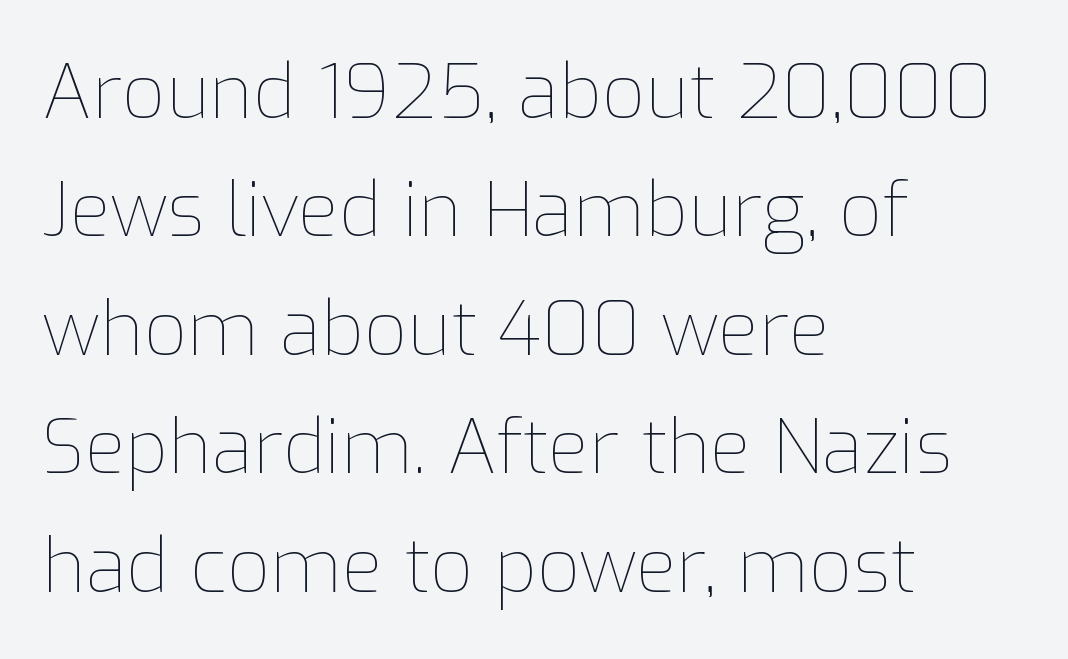
{"italic": "no", "bold": "no", "weight": "thin", "width": "normal", "stroke_contrast": "low", "x_height": "medium", "monospaced": "no", "underline": "no", "align": "left", "line_spacing": "normal", "line_spacing_ratio": 1.58, "letter_spacing": "normal", "letter_spacing_em": 0.0, "glyph_px": 75}
